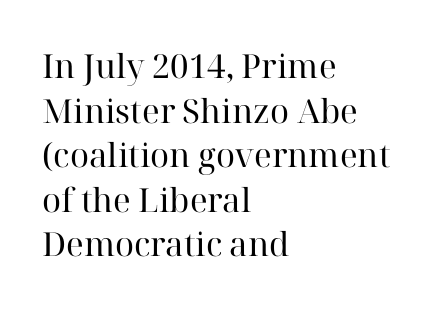
Q: Is the text bold? A: No.
Q: Is the text italic (slanted)? A: No, it is upright.
Q: Is the typeface a serif or a sans-serif typeface? A: Serif.
Q: Is the text underlined? A: No.
Q: How is the paragraph aligned? A: Left-aligned.
Q: Is the spacing between letters normal or unusually wide? A: Normal.
Q: Is the spacing between lines tight, normal or loose? A: Normal.
Q: Width (condensed, normal, or wide)? A: Normal.
Q: Stroke contrast? A: High.
Q: x-height? A: Medium.
Q: Monospaced? A: No.
